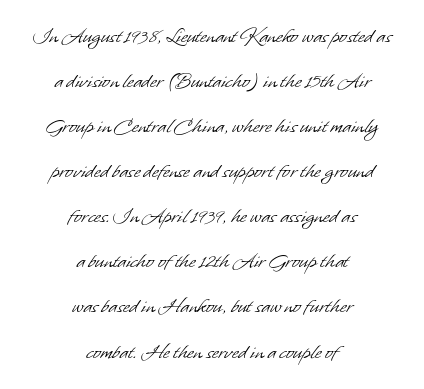
The image shows 23 px text type; set centered, loose line spacing (1.96x), normal letter spacing, not underlined.
